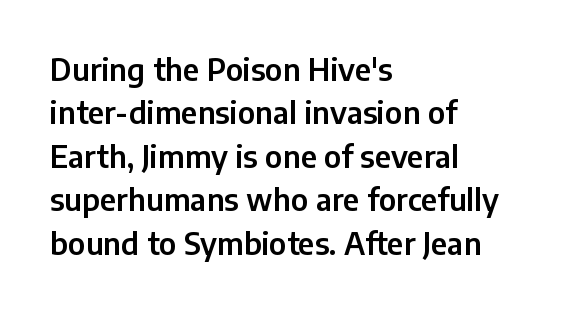
{"serif": "no", "italic": "no", "width": "normal", "stroke_contrast": "low", "x_height": "medium", "monospaced": "no", "underline": "no", "align": "left", "line_spacing": "normal", "line_spacing_ratio": 1.45, "letter_spacing": "normal", "letter_spacing_em": 0.0, "glyph_px": 30}
